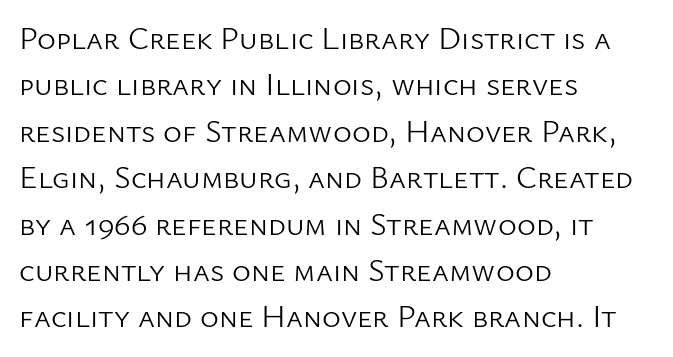
Vertical spacing — default. Each word holds together tightly as a unit, with standard inter-letter gaps. These lines are rendered in a variable-pitch font. Which margin do the lines hug? The left one — the right edge is uneven. Ink coverage per letter is moderate at most.
